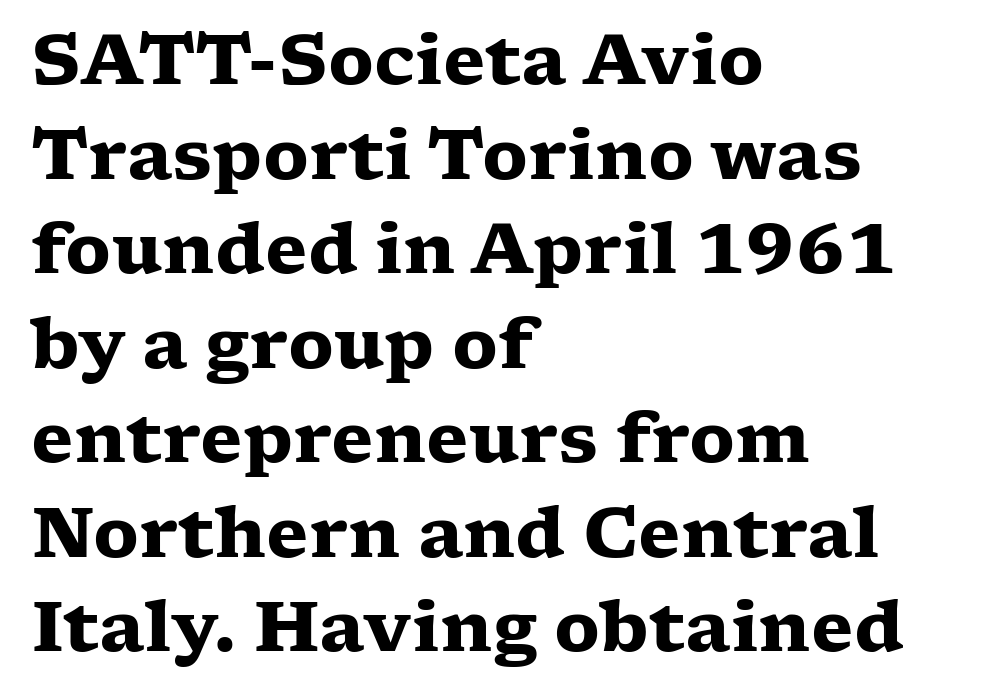
Q: Is the text bold? A: Yes.
Q: Is the text italic (slanted)? A: No, it is upright.
Q: Is the typeface a serif or a sans-serif typeface? A: Serif.
Q: Is the text underlined? A: No.
Q: How is the paragraph aligned? A: Left-aligned.
Q: Is the spacing between letters normal or unusually wide? A: Normal.
Q: Is the spacing between lines tight, normal or loose? A: Normal.
Q: Width (condensed, normal, or wide)? A: Wide.
Q: Stroke contrast? A: Low.
Q: x-height? A: Medium.
Q: Monospaced? A: No.
